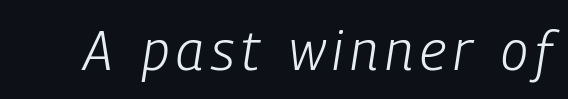
Style check: oblique. Quick note: underline off. The characters are drawn with everyday or finer stroke widths. The passage shown is typed in a proportional face where columns would drift.
